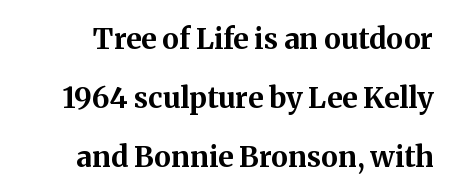
Plenty of ink on the page — the face is bold. Quick note: interline space is abundant. Nobody drew a line under any word here. Between one letter and the next there's only the usual sliver of space.
